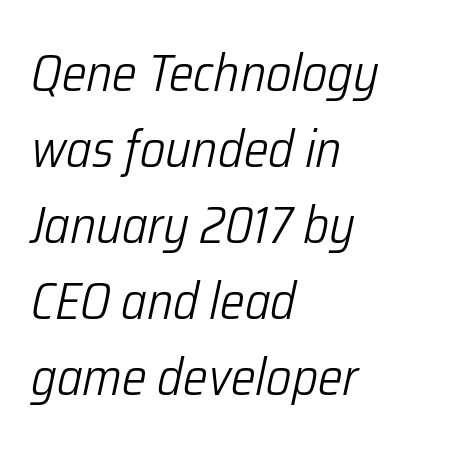
The image shows 52 px light, condensed type, italic (leaning right); set left-aligned, normal line spacing (1.46x), normal letter spacing, not underlined; low stroke contrast and a medium x-height.
